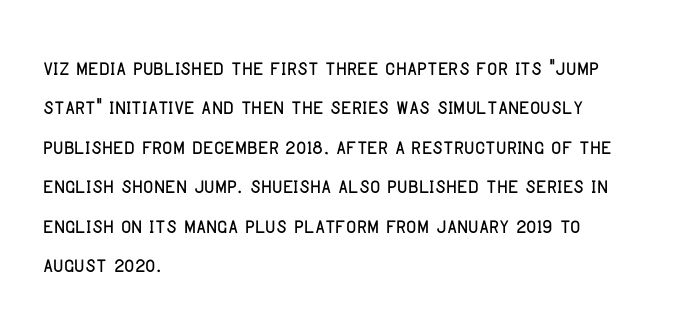
This is roman type, the default non-slanted kind. No word sits above an underline. Caption: standard tracking, unaltered. Character widths vary here, with narrow letters taking less room than wide ones.
